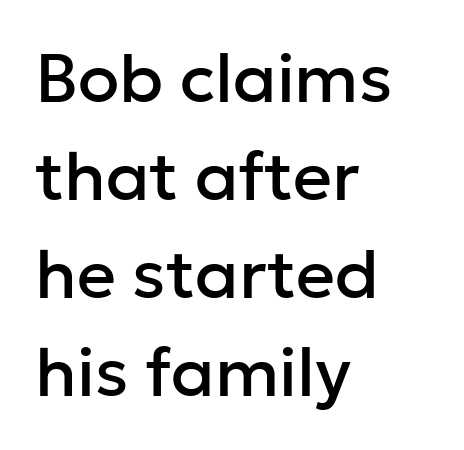
The image shows 68 px sans-serif type, upright; set left-aligned, normal line spacing (1.44x), normal letter spacing, not underlined; low stroke contrast and a medium x-height.
